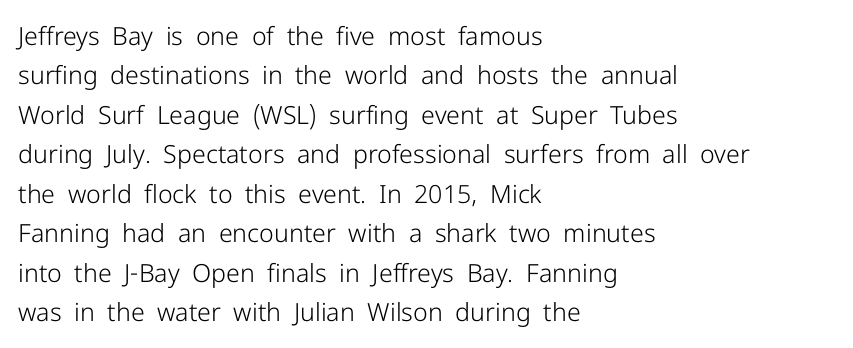
The image shows 25 px text type, upright; set left-aligned, normal line spacing (1.58x), normal letter spacing, not underlined.
